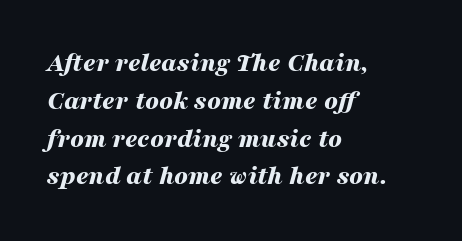
The lines in this sample share a left origin and differ only in where they stop. If you measured baseline to baseline, you'd find a middling distance. Tracking value appears to be zero — textbook default spacing. The face used here has the dense, thick strokes of a bold.
